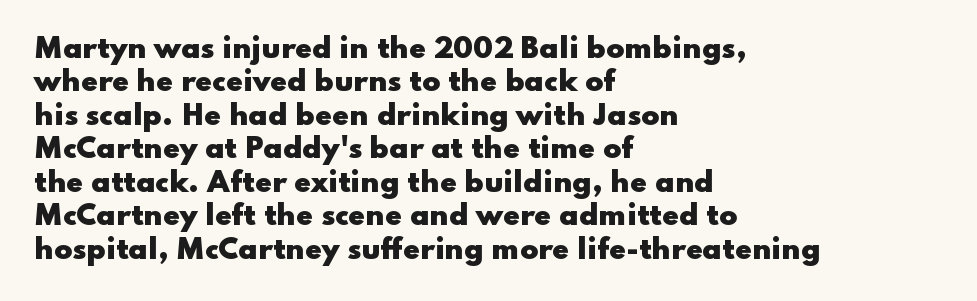
The image shows 27 px bold type, upright; set left-aligned, line spacing 1.24x, normal letter spacing, not underlined.
